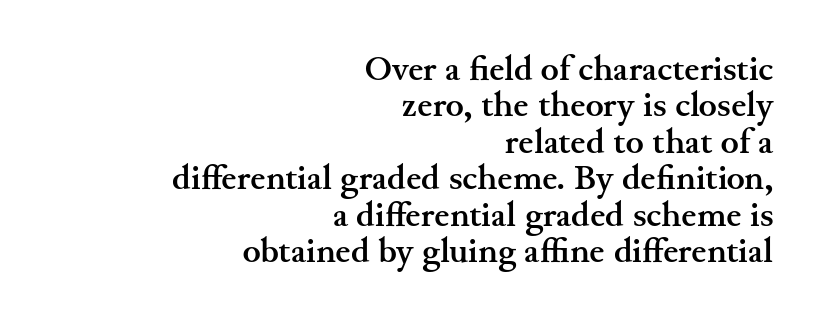
The image shows 34 px semibold, wide serif type, upright; set right-aligned, tight line spacing (1.07x), normal letter spacing, not underlined; medium stroke contrast and a small x-height.
